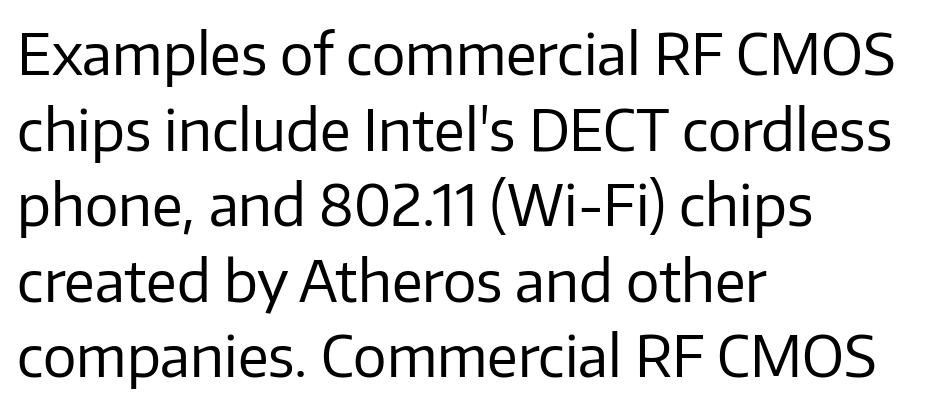
Characters remain perfectly vertical along every line. Look at the tracking — it's just the regular setting, nothing added. Is the type heavy? It reads as light-to-regular instead. Looks like regular typesetting: each glyph gets only the width it needs. The zone under the glyphs is completely vacant.
